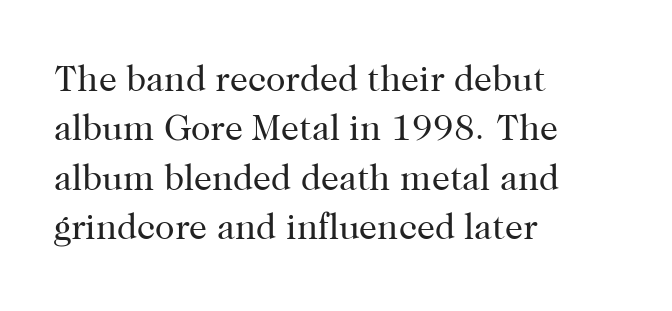
This is not heavy type; no bold has been used. The horizontal fit of the characters is conventional and even. The space between consecutive lines is moderate. One-word summary of the alignment: left. Has an underline been added? It has not. The letters advance in unequal steps, a hallmark of proportional type.
